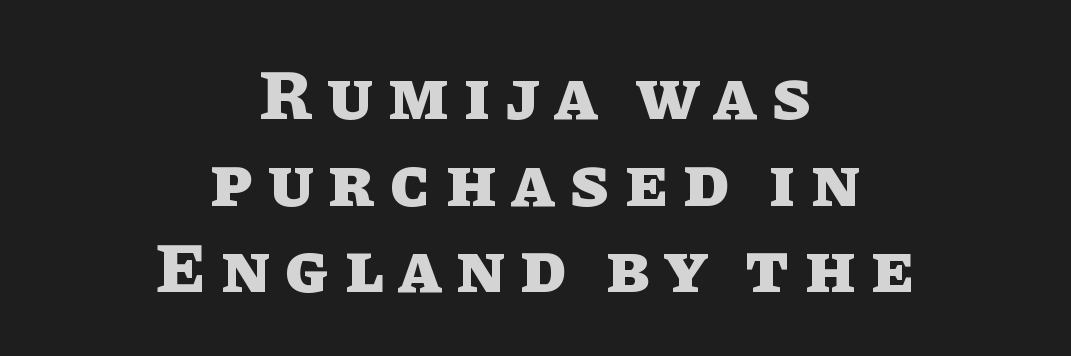
Q: Is the text bold? A: Yes.
Q: Is the text italic (slanted)? A: No, it is upright.
Q: Is the text underlined? A: No.
Q: How is the paragraph aligned? A: Centered.
Q: Is the spacing between letters normal or unusually wide? A: Unusually wide.
Q: Width (condensed, normal, or wide)? A: Normal.
Q: Stroke contrast? A: Low.
Q: x-height? A: Large.
Q: Monospaced? A: No.
